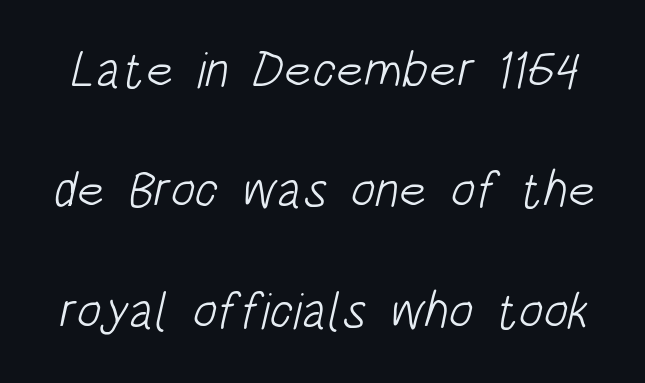
The image shows 51 px light, condensed sans-serif type; set loose line spacing (2.36x), normal letter spacing, not underlined; low stroke contrast and a large x-height.
